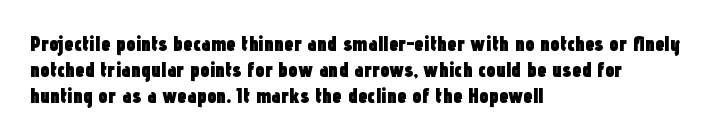
{"italic": "no", "bold": "yes", "underline": "no", "align": "left", "line_spacing_ratio": 1.23, "letter_spacing": "normal", "letter_spacing_em": 0.0, "glyph_px": 21}
